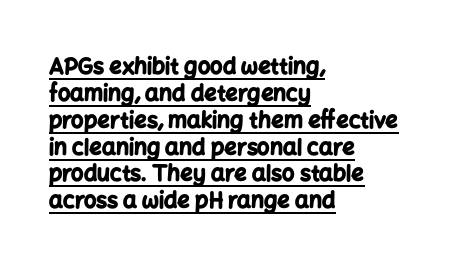
{"italic": "no", "bold": "yes", "underline": "yes", "align": "left", "line_spacing_ratio": 1.22, "letter_spacing": "normal", "letter_spacing_em": 0.0, "glyph_px": 22}
